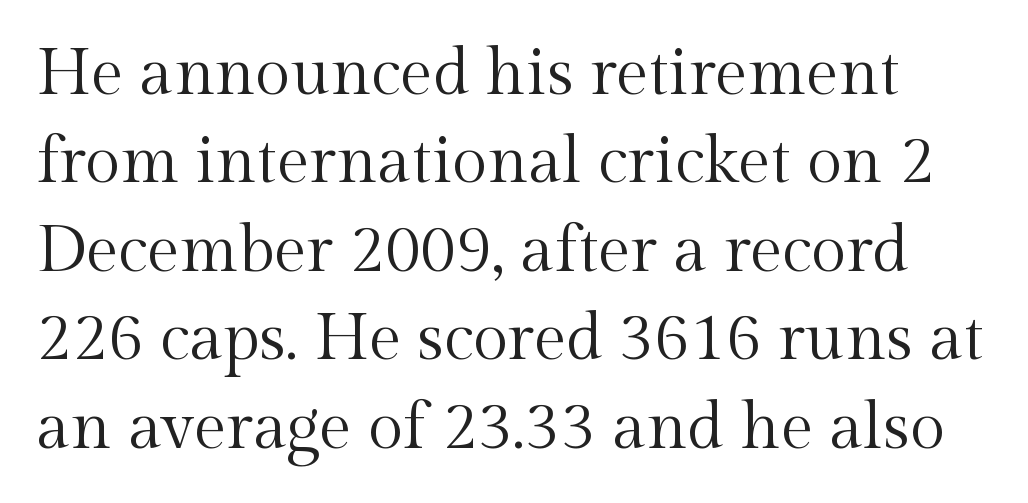
The image shows 65 px regular-weight serif type, upright; set normal line spacing (1.36x), normal letter spacing, not underlined; a medium x-height.
